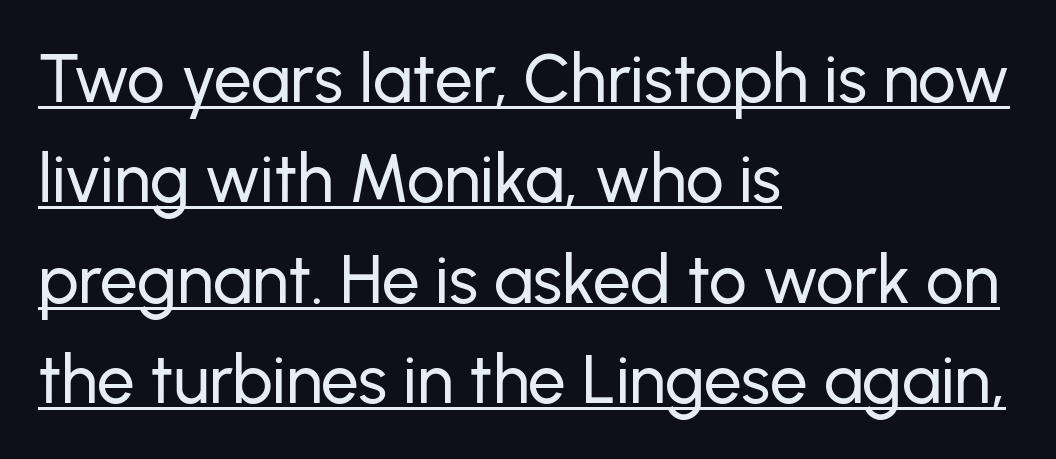
Q: Is the text italic (slanted)? A: No, it is upright.
Q: Is the typeface a serif or a sans-serif typeface? A: Sans-serif.
Q: Is the text underlined? A: Yes.
Q: How is the paragraph aligned? A: Left-aligned.
Q: Is the spacing between letters normal or unusually wide? A: Normal.
Q: Is the spacing between lines tight, normal or loose? A: Normal.
Q: Width (condensed, normal, or wide)? A: Normal.
Q: Stroke contrast? A: Low.
Q: x-height? A: Medium.
Q: Monospaced? A: No.
